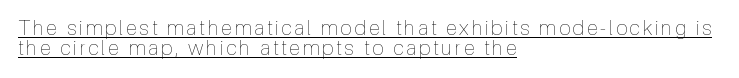
These lines stack with their left ends in a neat column. This is underlined copy, the kind a proofreader might mark for attention. The block of text is dense from top to bottom, with scant space between rows. These glyphs show unthickened strokes, regular width or finer. Ordinary non-slanted type is in use.
